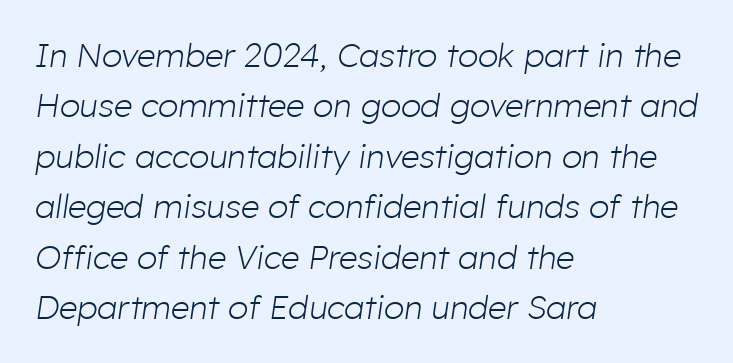
The strip under each line holds only bare page. This rendering uses left alignment, leaving the right contour irregular. Each letter keeps its own natural width here, so spacing adapts to shape. Looking at the ascenders, they clearly lean.
